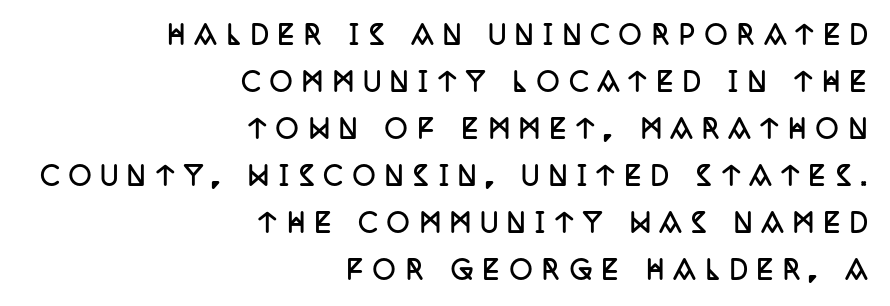
Q: Is the text bold? A: Yes.
Q: Is the text italic (slanted)? A: No, it is upright.
Q: Is the text underlined? A: No.
Q: How is the paragraph aligned? A: Right-aligned.
Q: Is the spacing between letters normal or unusually wide? A: Unusually wide.
